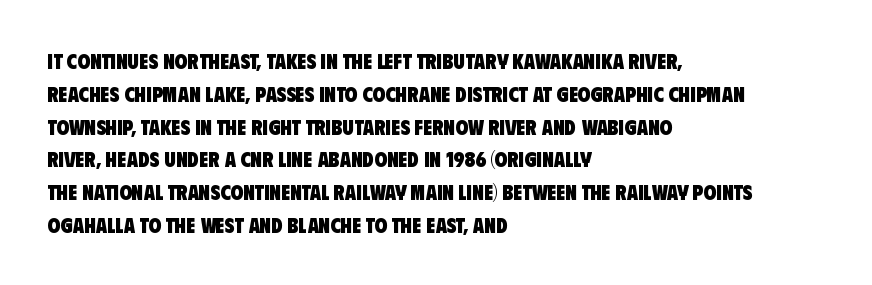
{"bold": "yes", "underline": "no", "align": "left", "line_spacing": "normal", "line_spacing_ratio": 1.56, "letter_spacing": "normal", "letter_spacing_em": 0.0, "glyph_px": 21}
